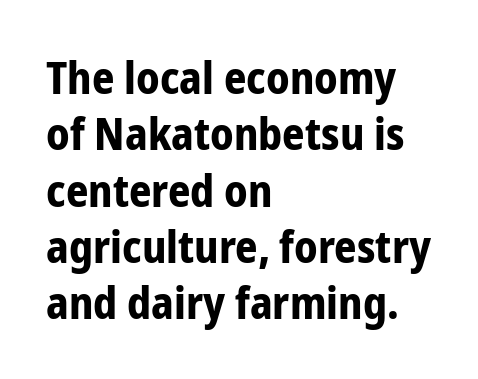
{"serif": "no", "italic": "no", "bold": "yes", "weight": "bold", "width": "condensed", "stroke_contrast": "low", "x_height": "medium", "monospaced": "no", "underline": "no", "align": "left", "line_spacing": "normal", "line_spacing_ratio": 1.28, "letter_spacing": "normal", "letter_spacing_em": 0.0, "glyph_px": 44}
